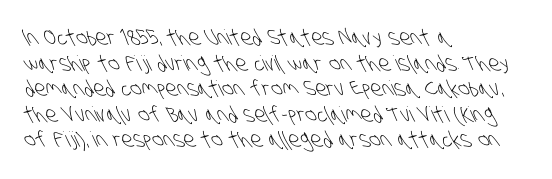
Descenders are the only things crossing below the line. No extra tracking has been applied to these lines. A quiet, ordinary-to-light weight characterises the typeface. Alignment: flush left.
